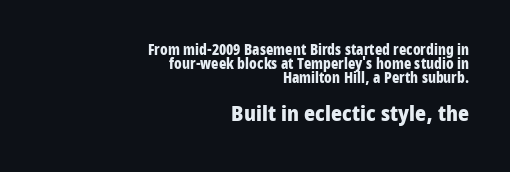
The image shows 21 px bold type, upright; set right-aligned, tight line spacing (1.01x), normal letter spacing, not underlined; the second (bottom) block is 1.5x larger.
